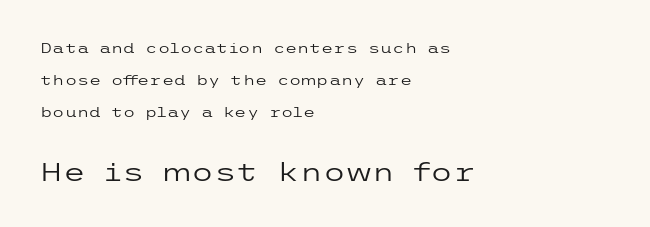
In terms of posture, this sample is upright. Look at the glyph heights: the lower group is clearly the bigger setting. No heavy texture on the line: the type isn't bold. Underlining? Definitely not there. Words appear dense and cohesive because spacing is normal. Short and long lines alike share a common starting point at left.
